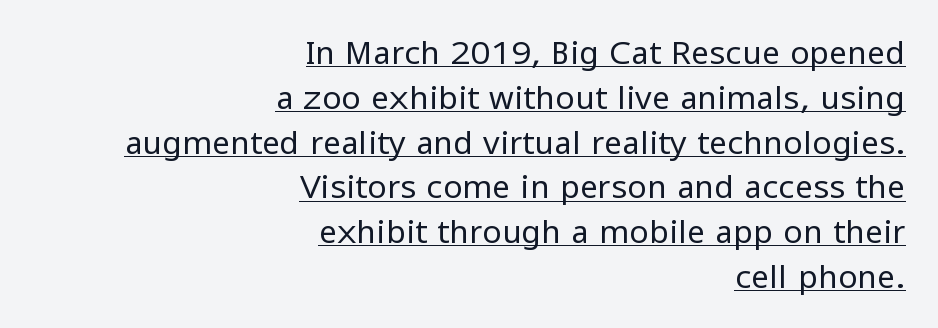
The image shows 32 px regular-weight sans-serif type, upright; set right-aligned, normal line spacing (1.4x), normal letter spacing, underlined; low stroke contrast and a medium x-height.
